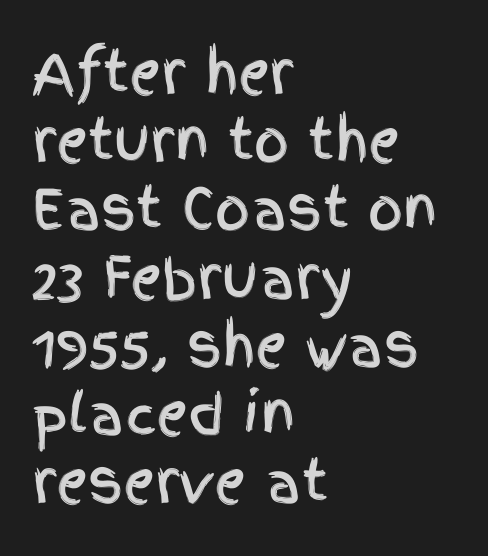
{"serif": "no", "italic": "no", "width": "condensed", "x_height": "large", "monospaced": "no", "underline": "no", "align": "left", "line_spacing_ratio": 1.24, "letter_spacing": "normal", "letter_spacing_em": 0.0, "glyph_px": 55}
